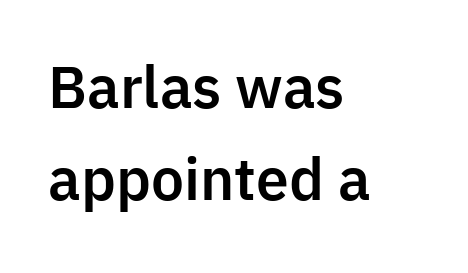
{"serif": "no", "italic": "no", "width": "normal", "stroke_contrast": "low", "x_height": "medium", "monospaced": "no", "underline": "no", "align": "left", "line_spacing": "normal", "line_spacing_ratio": 1.64, "letter_spacing": "normal", "letter_spacing_em": 0.0, "glyph_px": 56}
